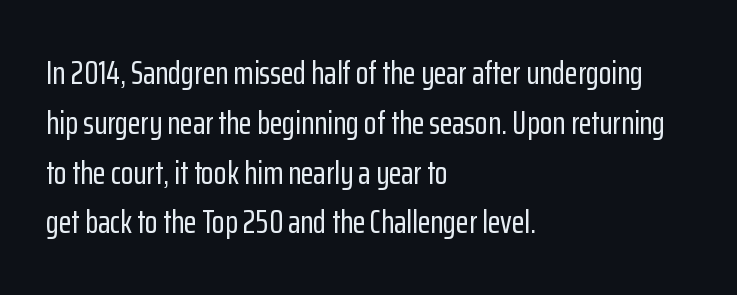
Ordinary non-slanted type is in use. The designer went with a sans here, leaving each stem footless. A classic flush-left, rag-right setting is used for this passage. Glyph-to-glyph distance matches everyday printed text. Beneath every word, the page is bare.
